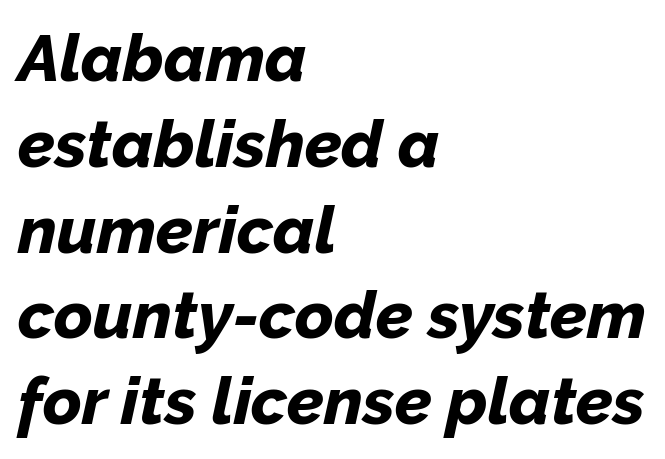
The image shows 66 px bold type, italic (leaning right); set left-aligned, normal line spacing (1.3x), normal letter spacing, not underlined; low stroke contrast and a medium x-height.
